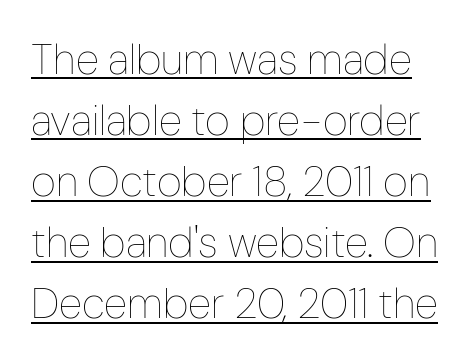
Q: Is the text bold? A: No.
Q: Is the text italic (slanted)? A: No, it is upright.
Q: Is the text underlined? A: Yes.
Q: Is the spacing between letters normal or unusually wide? A: Normal.
Q: Is the spacing between lines tight, normal or loose? A: Normal.
Q: Width (condensed, normal, or wide)? A: Condensed.
Q: Stroke contrast? A: Low.
Q: x-height? A: Medium.
Q: Monospaced? A: No.
